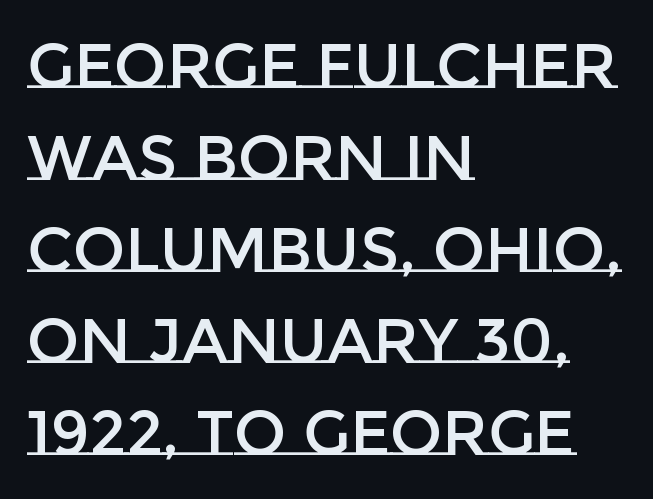
{"italic": "no", "width": "normal", "stroke_contrast": "low", "x_height": "large", "monospaced": "no", "underline": "no", "align": "left", "line_spacing": "normal", "line_spacing_ratio": 1.48, "letter_spacing": "normal", "letter_spacing_em": 0.0, "glyph_px": 62}
